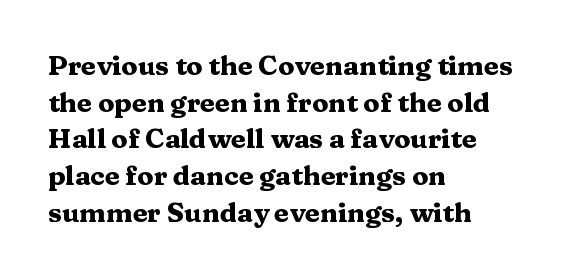
Q: Is the text bold? A: Yes.
Q: Is the text italic (slanted)? A: No, it is upright.
Q: Is the text underlined? A: No.
Q: How is the paragraph aligned? A: Left-aligned.
Q: Is the spacing between letters normal or unusually wide? A: Normal.
Q: Is the spacing between lines tight, normal or loose? A: Normal.
